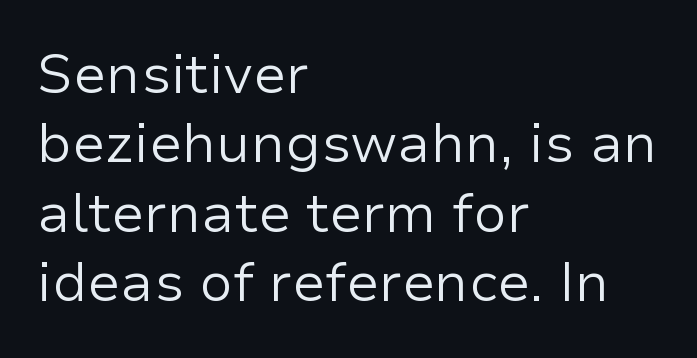
Q: Is the text bold? A: No.
Q: Is the text italic (slanted)? A: No, it is upright.
Q: Is the typeface a serif or a sans-serif typeface? A: Sans-serif.
Q: Is the text underlined? A: No.
Q: How is the paragraph aligned? A: Left-aligned.
Q: Is the spacing between letters normal or unusually wide? A: Normal.
Q: Is the spacing between lines tight, normal or loose? A: Normal.
Q: Width (condensed, normal, or wide)? A: Normal.
Q: Stroke contrast? A: Low.
Q: x-height? A: Medium.
Q: Monospaced? A: No.
